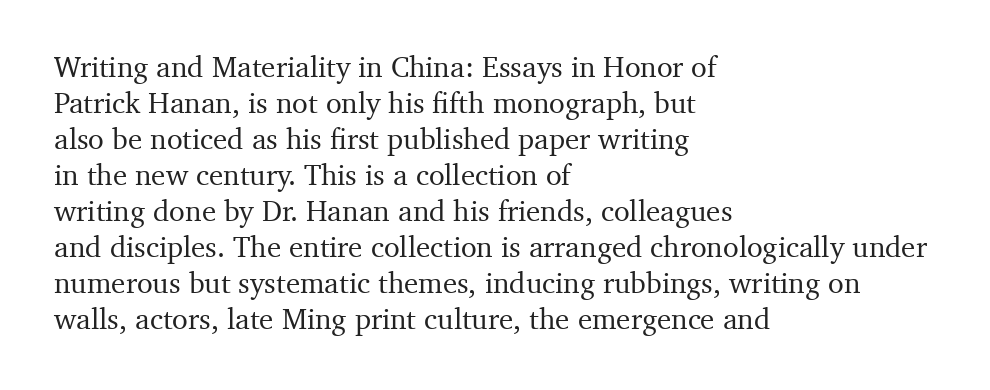
Q: Is the text italic (slanted)? A: No, it is upright.
Q: Is the typeface a serif or a sans-serif typeface? A: Serif.
Q: Is the text underlined? A: No.
Q: How is the paragraph aligned? A: Left-aligned.
Q: Is the spacing between letters normal or unusually wide? A: Normal.
Q: Width (condensed, normal, or wide)? A: Normal.
Q: Stroke contrast? A: Medium.
Q: x-height? A: Medium.
Q: Monospaced? A: No.
